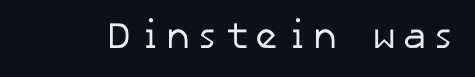
The letterforms sit at book weight or below. Check the space under the baseline: it is left empty. Note: no serifs on the glyphs.
